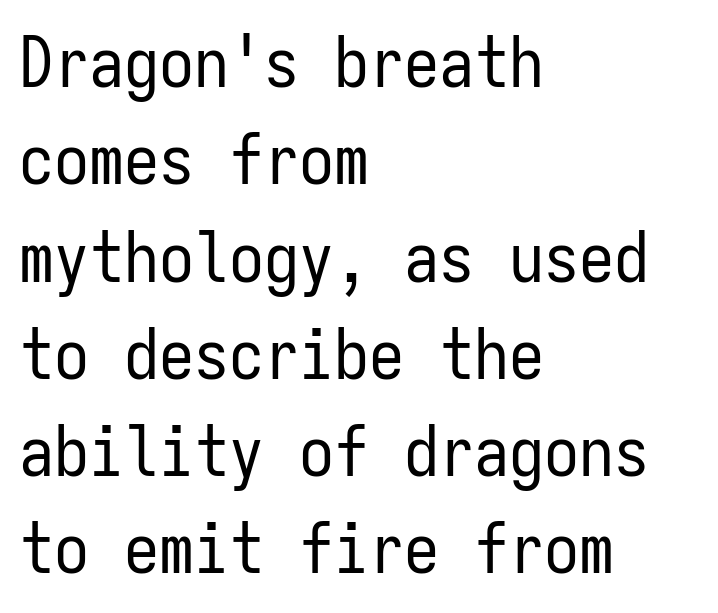
{"serif": "no", "italic": "no", "bold": "no", "weight": "regular", "width": "condensed", "stroke_contrast": "low", "x_height": "medium", "monospaced": "yes", "underline": "no", "align": "left", "line_spacing": "normal", "line_spacing_ratio": 1.39, "letter_spacing": "normal", "letter_spacing_em": 0.0, "glyph_px": 70}
